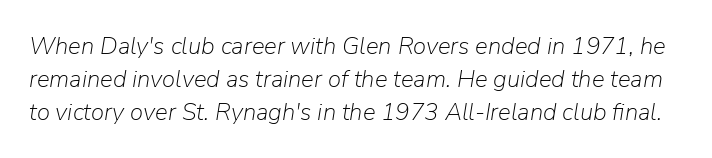
The image shows 24 px text type, italic (leaning right); set normal line spacing (1.37x), normal letter spacing, not underlined.
